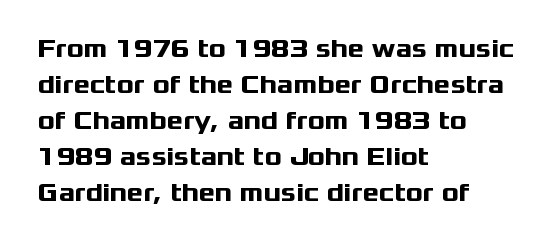
The image shows 25 px bold type, upright; set left-aligned, normal line spacing (1.44x), normal letter spacing, not underlined.
